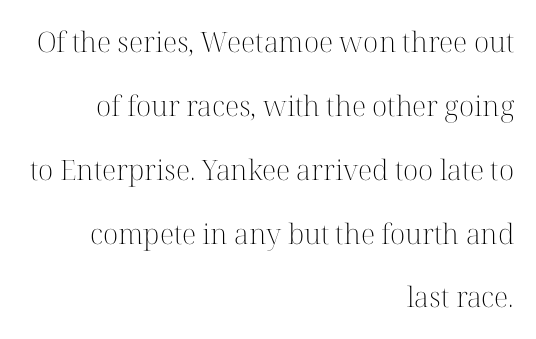
Q: Is the text bold? A: No.
Q: Is the text italic (slanted)? A: No, it is upright.
Q: Is the typeface a serif or a sans-serif typeface? A: Serif.
Q: Is the text underlined? A: No.
Q: How is the paragraph aligned? A: Right-aligned.
Q: Is the spacing between letters normal or unusually wide? A: Normal.
Q: Is the spacing between lines tight, normal or loose? A: Loose.
Q: Width (condensed, normal, or wide)? A: Normal.
Q: Stroke contrast? A: High.
Q: x-height? A: Medium.
Q: Monospaced? A: No.
